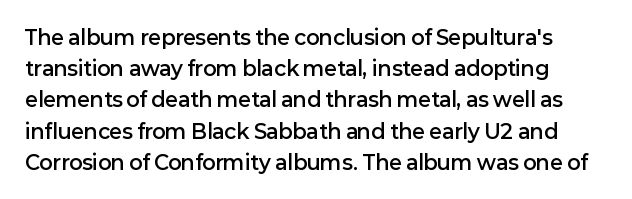
{"italic": "no", "bold": "semi", "underline": "no", "line_spacing": "normal", "line_spacing_ratio": 1.56, "letter_spacing": "normal", "letter_spacing_em": 0.0, "glyph_px": 20}
